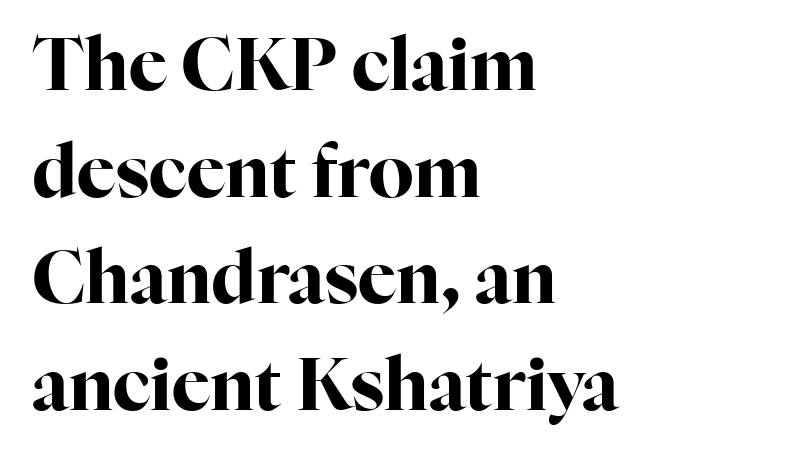
Q: Is the text bold? A: Yes.
Q: Is the text italic (slanted)? A: No, it is upright.
Q: Is the typeface a serif or a sans-serif typeface? A: Serif.
Q: Is the text underlined? A: No.
Q: How is the paragraph aligned? A: Left-aligned.
Q: Is the spacing between letters normal or unusually wide? A: Normal.
Q: Is the spacing between lines tight, normal or loose? A: Normal.
Q: Width (condensed, normal, or wide)? A: Normal.
Q: Stroke contrast? A: High.
Q: x-height? A: Medium.
Q: Monospaced? A: No.
